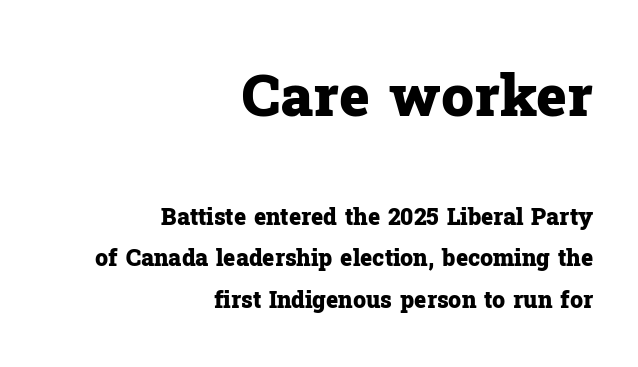
Each row of text sits above clean, open space. Caption: standard tracking, unaltered. Letterform terminals end in serifs throughout the passage. Size hierarchy here favors the leading block over the trailing one.
